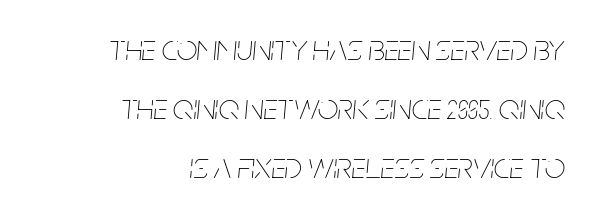
{"italic": "yes", "lean": "right", "slant_degrees": 5, "bold": "no", "weight": "thin", "width": "condensed", "stroke_contrast": "low", "x_height": "large", "monospaced": "no", "underline": "no", "align": "right", "line_spacing": "normal", "line_spacing_ratio": 1.64, "letter_spacing": "normal", "letter_spacing_em": 0.0, "glyph_px": 36}
